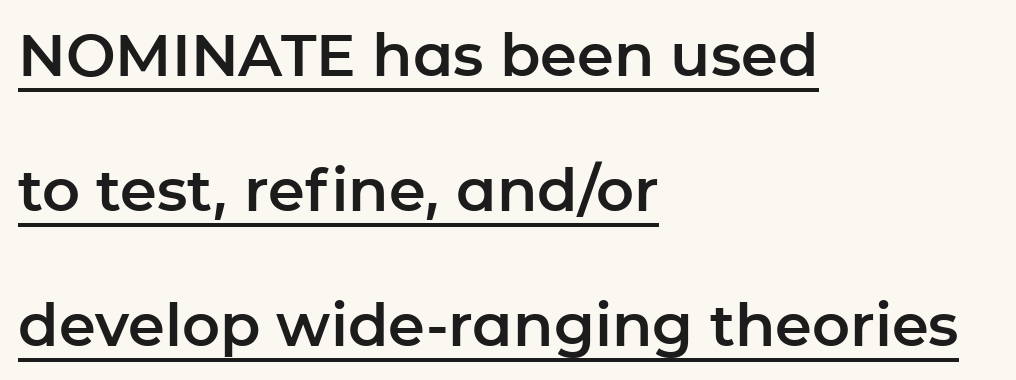
The image shows 59 px sans-serif type, upright; set left-aligned, loose line spacing (2.29x), normal letter spacing, underlined; low stroke contrast and a medium x-height.
